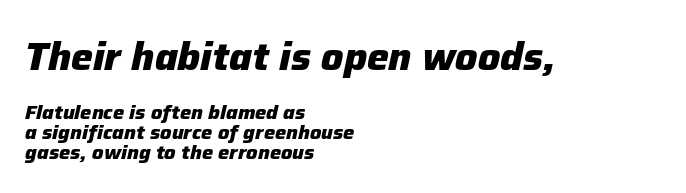
Q: Is the text bold? A: Yes.
Q: Is the text italic (slanted)? A: Yes, it leans right by about 12 degrees.
Q: Is the text underlined? A: No.
Q: How is the paragraph aligned? A: Left-aligned.
Q: Is the spacing between letters normal or unusually wide? A: Normal.
Q: Is the spacing between lines tight, normal or loose? A: Tight.
Q: Which block of text is set in a larger size, the first (top) or the second (bottom)? A: The first (top) one.
Q: Width (condensed, normal, or wide)? A: Normal.
Q: Stroke contrast? A: Low.
Q: x-height? A: Medium.
Q: Monospaced? A: No.
